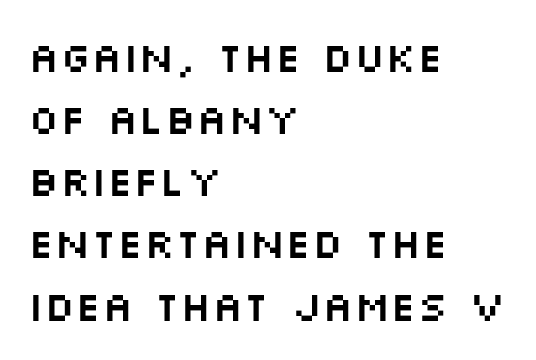
{"serif": "no", "italic": "no", "width": "wide", "stroke_contrast": "medium", "x_height": "large", "monospaced": "no", "underline": "no", "align": "left", "line_spacing": "normal", "line_spacing_ratio": 1.48, "letter_spacing": "normal", "letter_spacing_em": 0.0, "glyph_px": 42}
